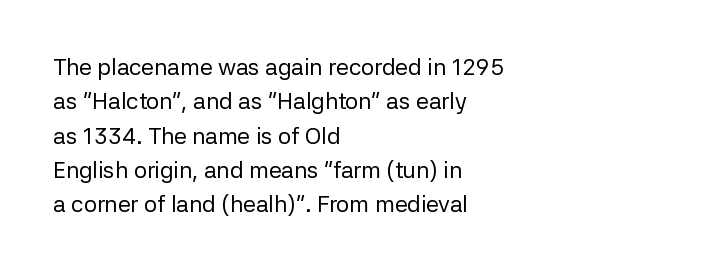
{"italic": "no", "bold": "no", "underline": "no", "align": "left", "line_spacing": "normal", "line_spacing_ratio": 1.49, "letter_spacing": "normal", "letter_spacing_em": 0.0, "glyph_px": 23}
